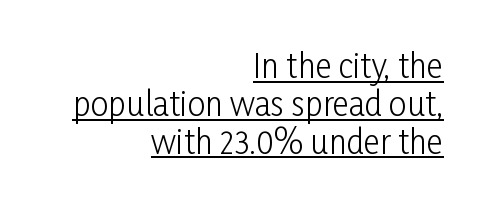
Glance below the letters and you will spot a drawn line. Do the letters lean? They stand straight. Letters have the restrained weight of plain body copy at most. The lines are quadded right. These lines are rendered in a variable-pitch font.
